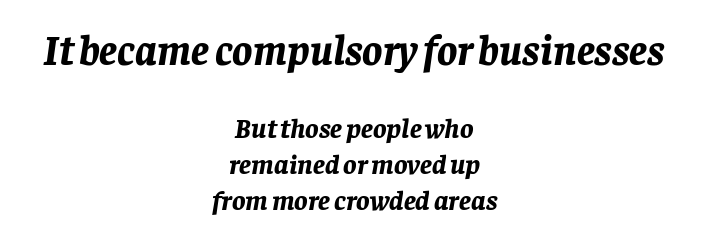
{"italic": "yes", "lean": "right", "slant_degrees": 8, "bold": "yes", "weight": "bold", "width": "normal", "stroke_contrast": "low", "x_height": "large", "monospaced": "no", "underline": "no", "align": "center", "line_spacing": "normal", "line_spacing_ratio": 1.28, "letter_spacing": "normal", "letter_spacing_em": 0.0, "larger_block": "first", "size_ratio": 1.5, "glyph_px": 42}
